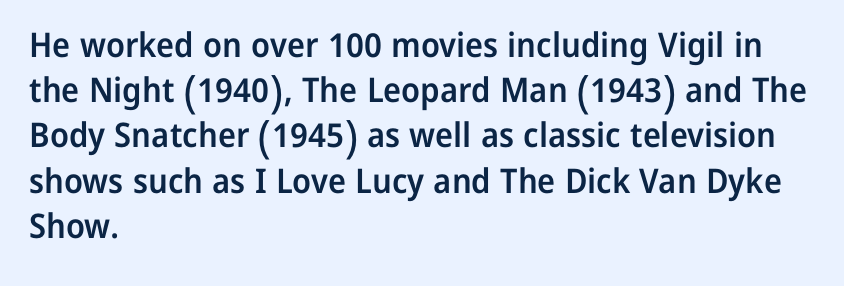
The image shows 34 px semibold sans-serif type, upright; set left-aligned, normal line spacing (1.33x), normal letter spacing, not underlined; low stroke contrast and a medium x-height.
